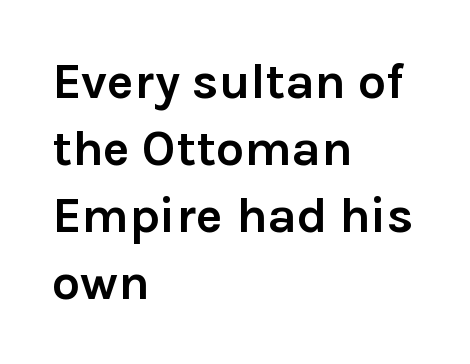
The image shows 50 px semibold sans-serif type, upright; set left-aligned, normal line spacing (1.34x), normal letter spacing, not underlined; low stroke contrast and a medium x-height.
